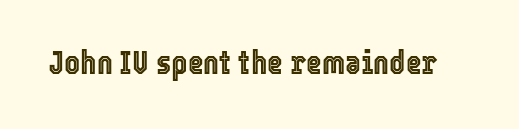
Has an underline been added? It has not. These lines were composed using upright roman letters. Characters follow at the spacing the type designer built in. Varying glyph widths throughout — classic text-font behaviour.
